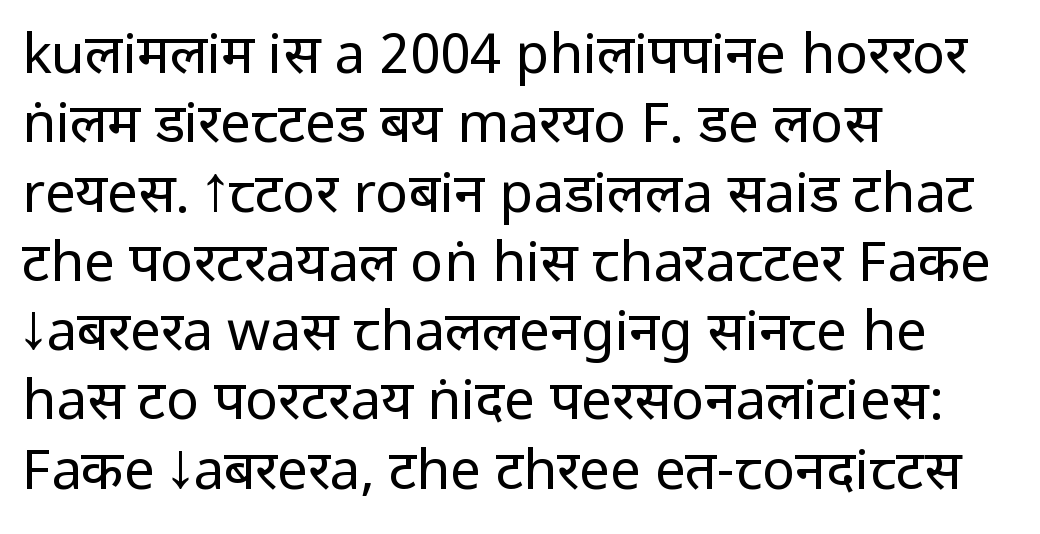
The image shows 55 px regular-weight, condensed sans-serif type, upright; set left-aligned, normal line spacing (1.26x), normal letter spacing, not underlined; low stroke contrast and a large x-height.
